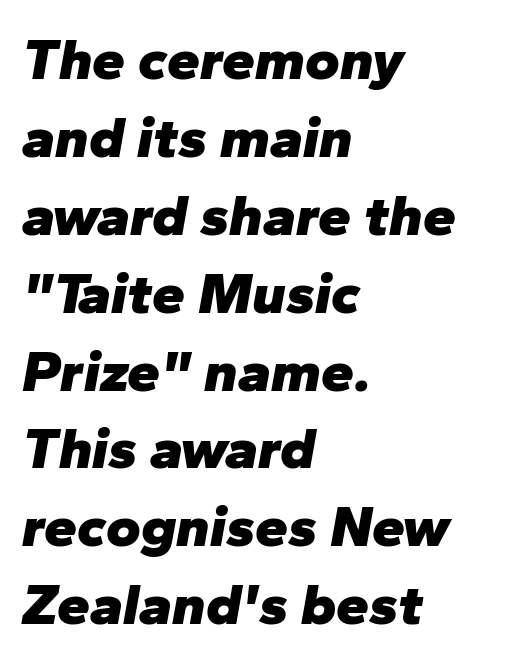
{"italic": "yes", "lean": "right", "slant_degrees": 10, "bold": "yes", "weight": "heavy", "width": "normal", "stroke_contrast": "low", "x_height": "medium", "monospaced": "no", "underline": "no", "align": "left", "line_spacing": "normal", "line_spacing_ratio": 1.32, "letter_spacing": "normal", "letter_spacing_em": 0.0, "glyph_px": 59}
